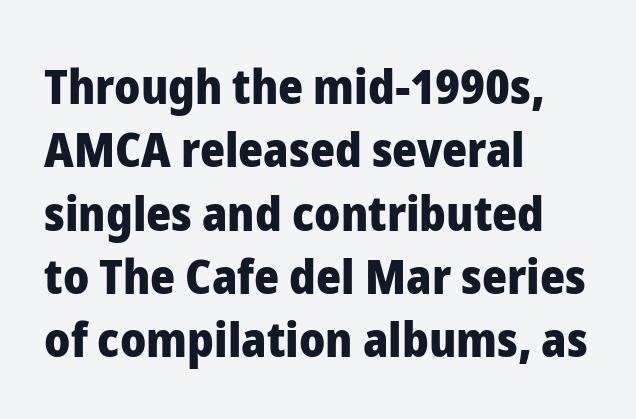
The image shows 48 px heavy sans-serif type, upright; set left-aligned, normal line spacing (1.32x), normal letter spacing, not underlined; low stroke contrast and a medium x-height.
